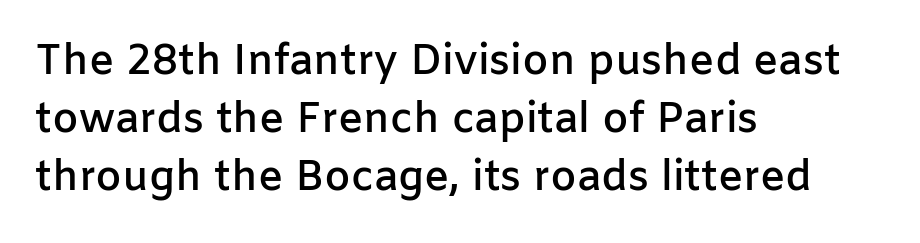
{"serif": "no", "italic": "no", "bold": "semi", "weight": "semibold", "width": "normal", "stroke_contrast": "low", "x_height": "medium", "monospaced": "no", "underline": "no", "align": "left", "line_spacing": "normal", "line_spacing_ratio": 1.38, "letter_spacing": "normal", "letter_spacing_em": 0.0, "glyph_px": 42}
